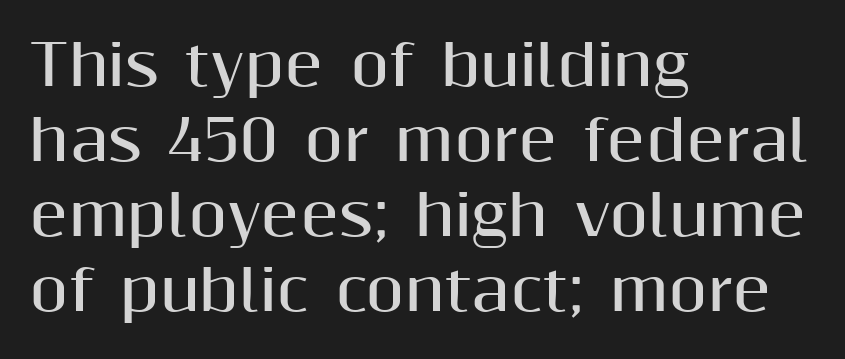
Q: Is the text bold? A: Yes.
Q: Is the text italic (slanted)? A: No, it is upright.
Q: Is the typeface a serif or a sans-serif typeface? A: Sans-serif.
Q: Is the text underlined? A: No.
Q: How is the paragraph aligned? A: Left-aligned.
Q: Is the spacing between letters normal or unusually wide? A: Normal.
Q: Is the spacing between lines tight, normal or loose? A: Normal.
Q: Width (condensed, normal, or wide)? A: Normal.
Q: Stroke contrast? A: Medium.
Q: x-height? A: Medium.
Q: Monospaced? A: No.
